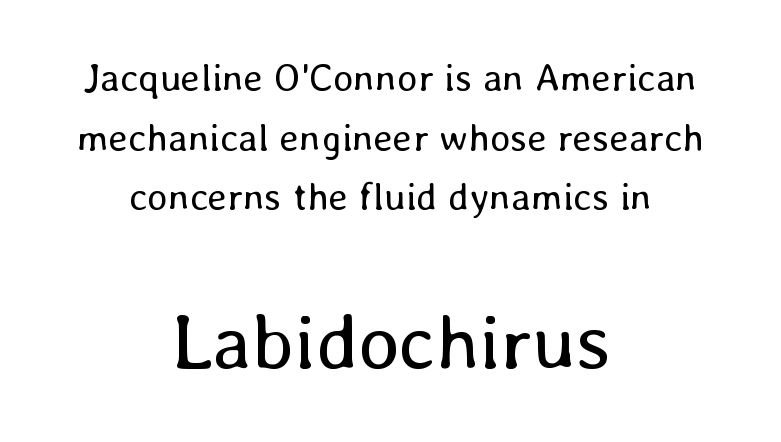
The image shows 78 px regular-weight type, upright; set centered, normal line spacing (1.53x), normal letter spacing, not underlined; the second (bottom) block is 2.0x larger; low stroke contrast and a medium x-height.
